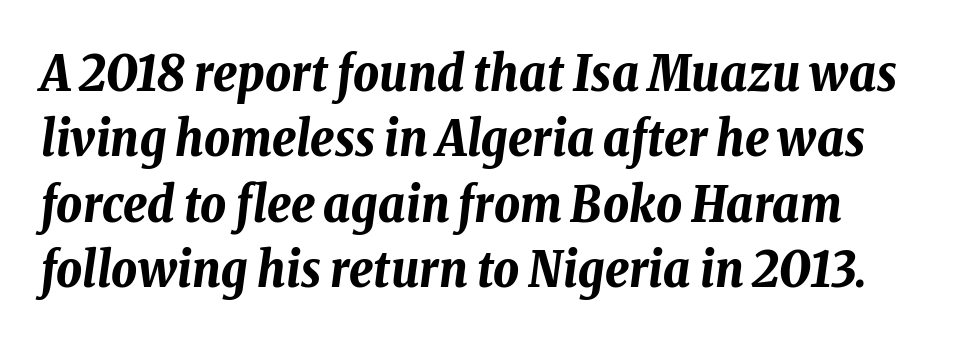
{"italic": "yes", "lean": "right", "slant_degrees": 8, "bold": "yes", "weight": "bold", "width": "condensed", "stroke_contrast": "low", "x_height": "medium", "monospaced": "no", "underline": "no", "line_spacing": "normal", "line_spacing_ratio": 1.31, "letter_spacing": "normal", "letter_spacing_em": 0.0, "glyph_px": 50}
